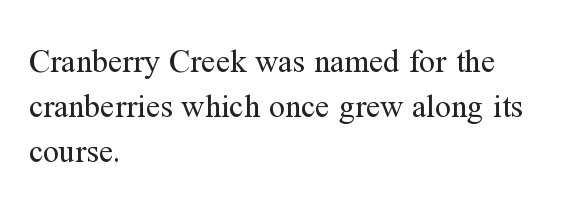
{"serif": "yes", "italic": "no", "bold": "no", "weight": "regular", "width": "normal", "stroke_contrast": "medium", "x_height": "medium", "monospaced": "no", "underline": "no", "align": "left", "line_spacing": "normal", "line_spacing_ratio": 1.41, "letter_spacing": "normal", "letter_spacing_em": 0.0, "glyph_px": 32}
